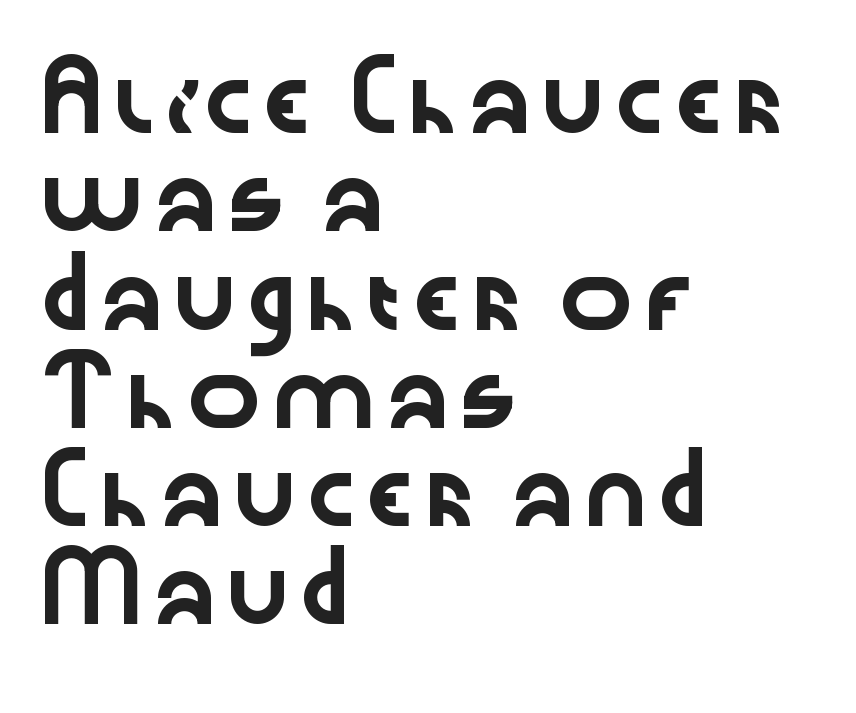
The image shows 63 px wide sans-serif type, upright; set left-aligned, normal line spacing (1.56x), normal letter spacing, not underlined; low stroke contrast and a medium x-height.
